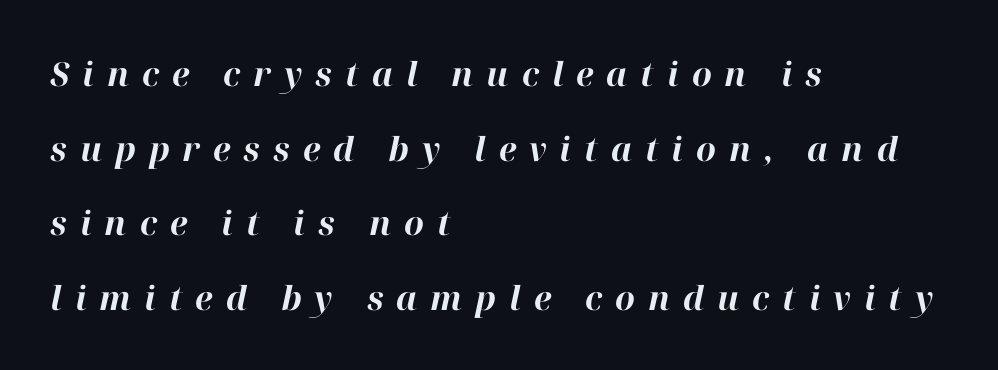
The image shows 33 px bold type, italic (leaning right); set left-aligned, loose line spacing (2.26x), unusually wide letter spacing (+0.39 em), not underlined; high stroke contrast and a medium x-height.
